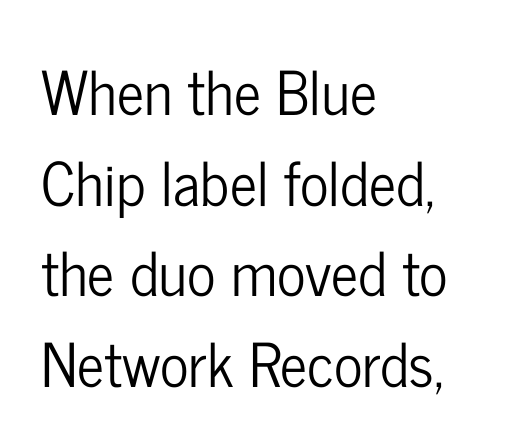
The image shows 60 px condensed sans-serif type, upright; set left-aligned, normal line spacing (1.51x), normal letter spacing, not underlined; low stroke contrast and a medium x-height.
